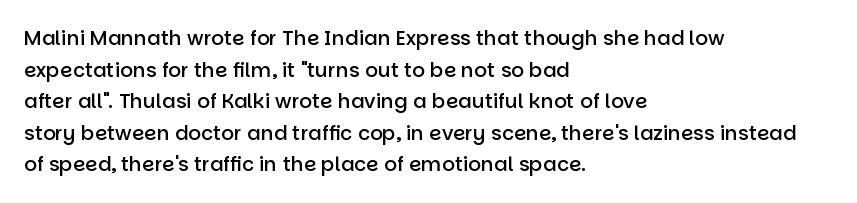
The block of text has a typical density, with ordinary space between rows. Nobody drew a line under any word here. Stroke thickness is moderately raised; the sample reads as semibold. The typography opts for an upright posture over an oblique one. Words appear dense and cohesive because spacing is normal. Where is the straight margin? On the left.
